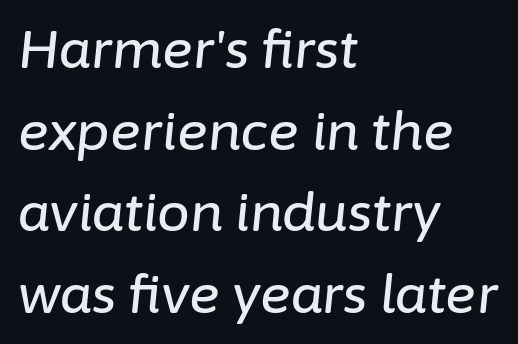
The image shows 52 px text type, italic (leaning right); set left-aligned, normal line spacing (1.57x), normal letter spacing, not underlined; low stroke contrast and a medium x-height.
